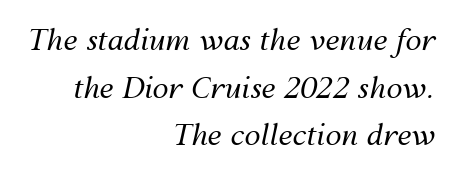
{"italic": "yes", "lean": "right", "slant_degrees": 12, "bold": "no", "weight": "regular", "width": "normal", "stroke_contrast": "medium", "x_height": "medium", "monospaced": "no", "underline": "no", "align": "right", "line_spacing": "normal", "line_spacing_ratio": 1.64, "letter_spacing": "normal", "letter_spacing_em": 0.0, "glyph_px": 29}
